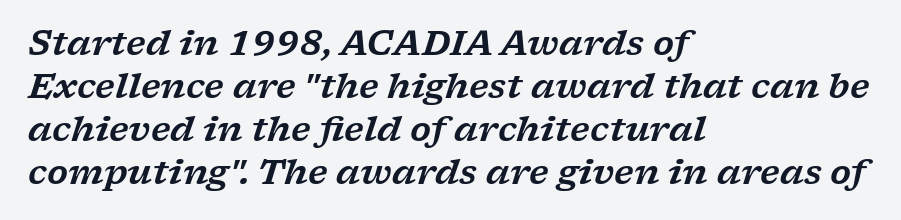
The image shows 34 px wide serif type, italic (leaning right); set left-aligned, normal line spacing (1.26x), normal letter spacing, not underlined; low stroke contrast and a medium x-height.
